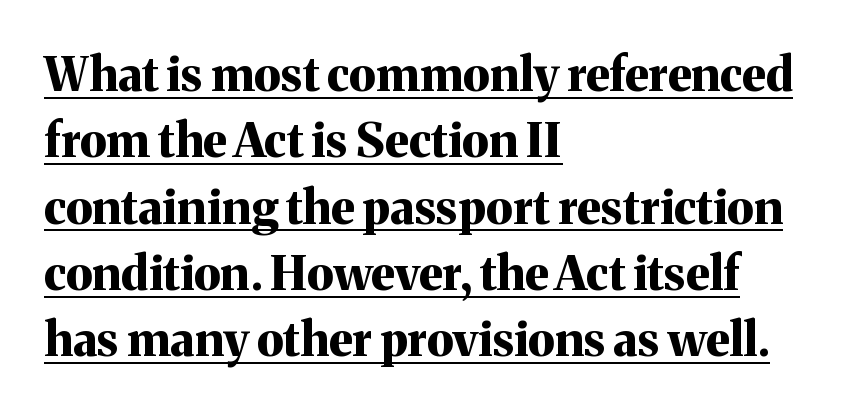
{"serif": "yes", "italic": "no", "bold": "yes", "weight": "bold", "width": "normal", "stroke_contrast": "medium", "x_height": "medium", "monospaced": "no", "underline": "yes", "align": "left", "line_spacing": "normal", "line_spacing_ratio": 1.41, "letter_spacing": "normal", "letter_spacing_em": 0.0, "glyph_px": 47}
